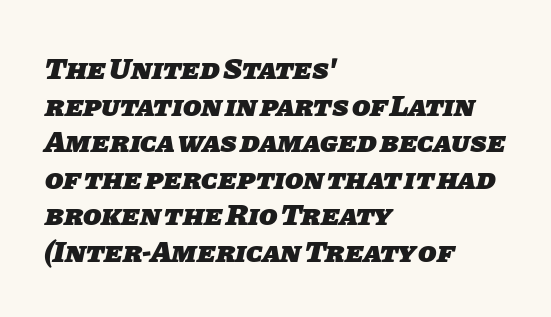
{"bold": "yes", "weight": "heavy", "width": "normal", "stroke_contrast": "low", "x_height": "large", "monospaced": "no", "underline": "no", "align": "left", "line_spacing_ratio": 1.22, "letter_spacing": "normal", "letter_spacing_em": 0.0, "glyph_px": 30}
